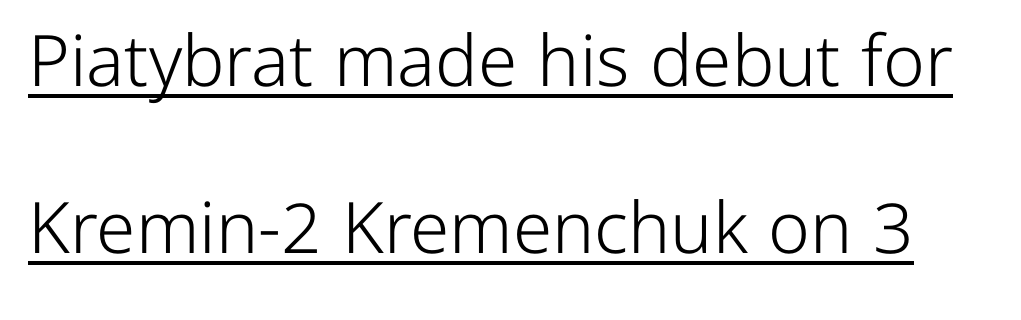
{"serif": "no", "italic": "no", "bold": "no", "weight": "light", "width": "normal", "stroke_contrast": "low", "x_height": "medium", "monospaced": "no", "underline": "yes", "line_spacing": "loose", "line_spacing_ratio": 2.35, "letter_spacing": "normal", "letter_spacing_em": 0.0, "glyph_px": 71}
